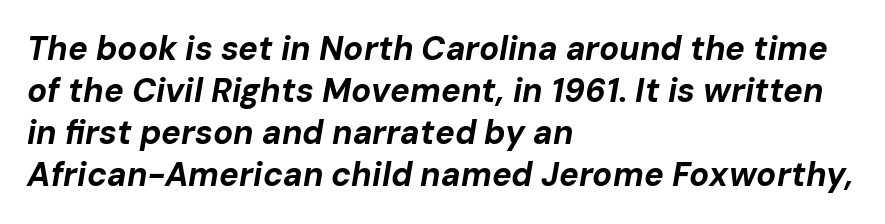
The image shows 33 px bold type, italic (leaning right); set left-aligned, normal line spacing (1.27x), normal letter spacing, not underlined; low stroke contrast and a medium x-height.
